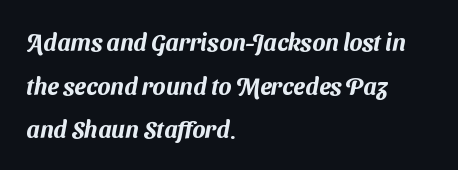
This sample uses plain, unmodified letter spacing. Line beginnings align vertically; line endings do not. The space directly below the letters is spotless.
